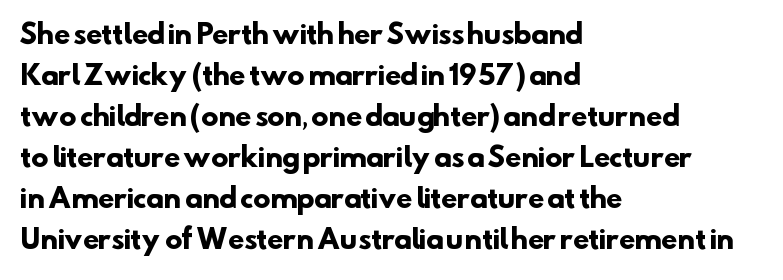
Q: Is the text bold? A: Yes.
Q: Is the text underlined? A: No.
Q: How is the paragraph aligned? A: Left-aligned.
Q: Is the spacing between letters normal or unusually wide? A: Normal.
Q: Is the spacing between lines tight, normal or loose? A: Normal.
